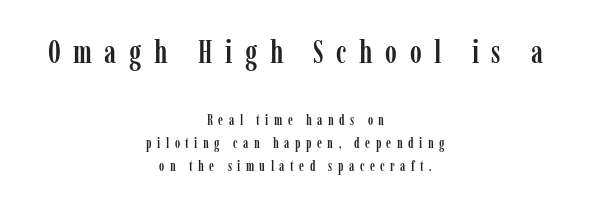
{"serif": "yes", "italic": "no", "width": "condensed", "stroke_contrast": "low", "x_height": "medium", "monospaced": "no", "underline": "no", "align": "center", "line_spacing": "normal", "line_spacing_ratio": 1.66, "letter_spacing": "wide", "letter_spacing_em": 0.39, "larger_block": "first", "size_ratio": 2.29, "glyph_px": 32}
